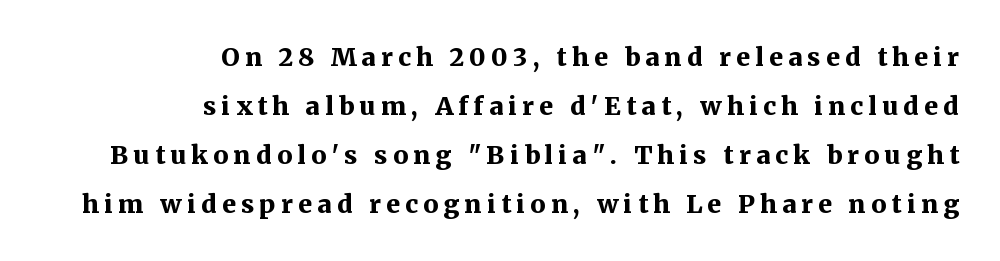
The image shows 25 px bold type, upright; set right-aligned, loose line spacing (1.96x), unusually wide letter spacing (+0.21 em), not underlined.
